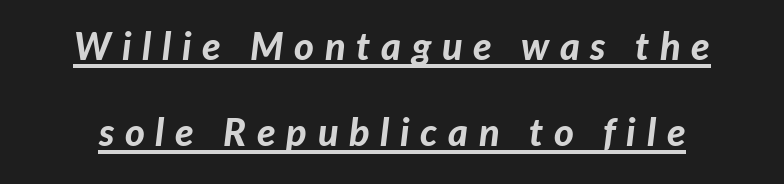
Q: Is the text bold? A: Yes.
Q: Is the text italic (slanted)? A: Yes, it leans right by about 7 degrees.
Q: Is the text underlined? A: Yes.
Q: Is the spacing between letters normal or unusually wide? A: Unusually wide.
Q: Is the spacing between lines tight, normal or loose? A: Loose.
Q: Width (condensed, normal, or wide)? A: Normal.
Q: Stroke contrast? A: Low.
Q: x-height? A: Medium.
Q: Monospaced? A: No.
